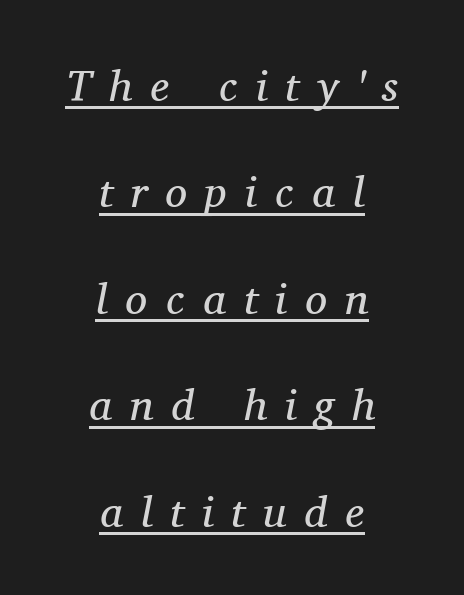
The image shows 44 px regular-weight serif type, italic (leaning right); set centered, loose line spacing (2.42x), unusually wide letter spacing (+0.41 em), underlined; medium stroke contrast and a medium x-height.
